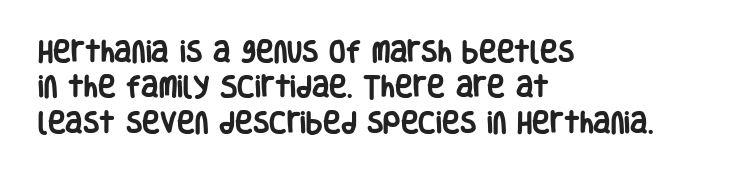
The image shows 24 px bold type, upright; set left-aligned, normal line spacing (1.47x), normal letter spacing, not underlined.
